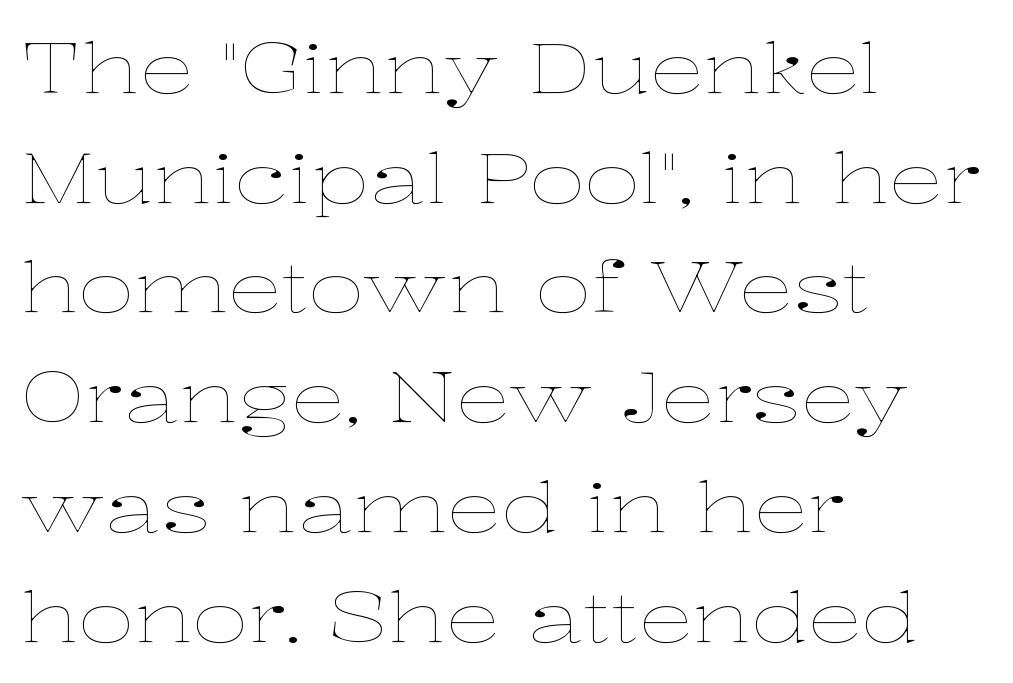
Ascenders rise straight up at ninety degrees. Plain, unruled lines of type. No heavy texture on the line: the type isn't bold. Visually the block forms a straight wall on the left and a jagged coastline on the right. The rendering keeps characters at their native spacing. These lines are rendered in a variable-pitch font.
